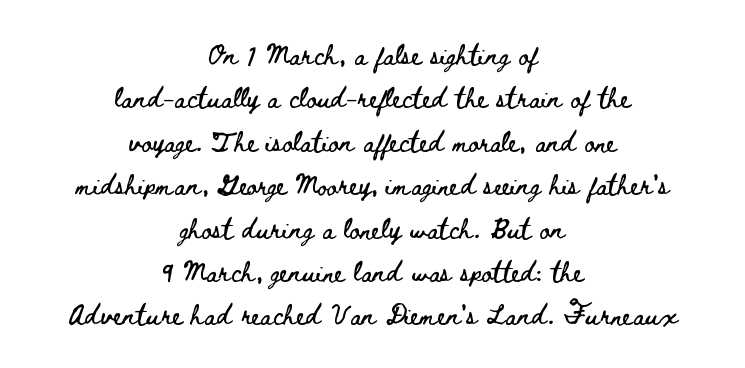
Q: Is the text underlined? A: No.
Q: How is the paragraph aligned? A: Centered.
Q: Is the spacing between letters normal or unusually wide? A: Normal.
Q: Is the spacing between lines tight, normal or loose? A: Loose.
